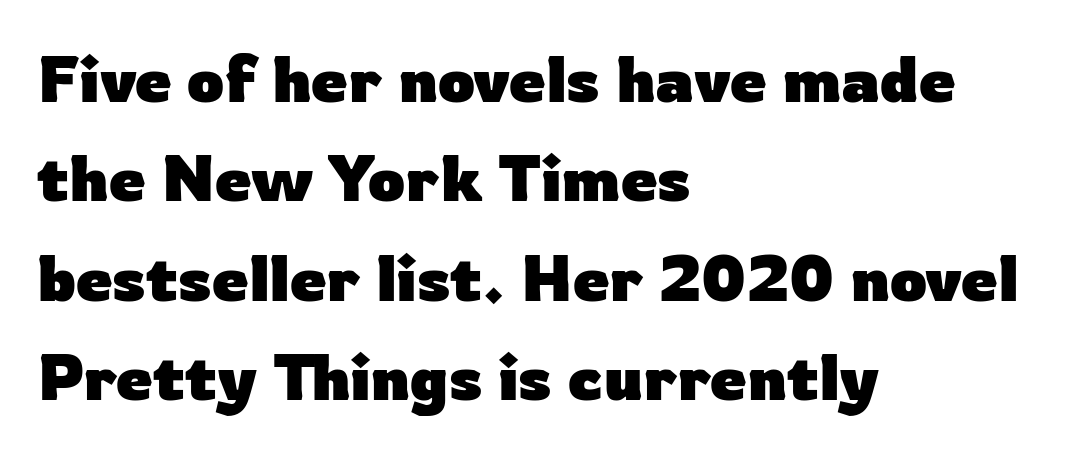
The image shows 65 px heavy sans-serif type, upright; set left-aligned, normal line spacing (1.53x), normal letter spacing, not underlined; low stroke contrast and a medium x-height.
